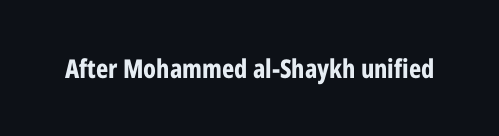
{"italic": "no", "bold": "yes", "underline": "no", "letter_spacing": "normal", "letter_spacing_em": 0.0, "glyph_px": 26}
